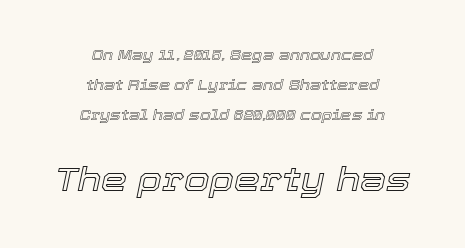
Spacing between characters is what you'd get straight out of the box. Descender tails drop into unmarked territory. The block sitting lower on the canvas is the one with enlarged characters. Tall strokes in this sample are angled rather than plumb.
